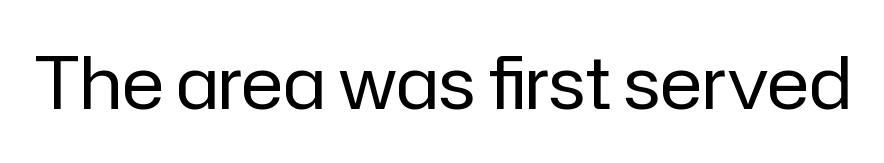
The image shows 72 px regular-weight sans-serif type, upright; set normal letter spacing, not underlined; low stroke contrast and a medium x-height.
